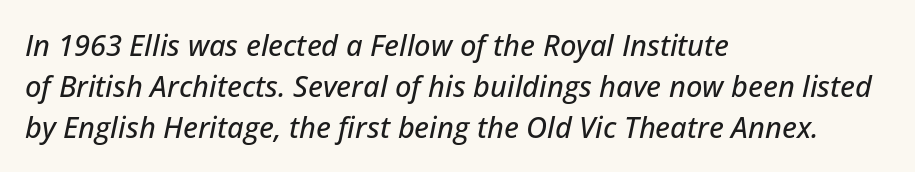
In CSS terms this would be text-align: left. Underline: absent. Is there much room between lines? A standard amount, neither cramped nor airy. You could not count columns in this text — the font is proportionally spaced. Here the glyphs are tracked normally, forming tight word shapes.
